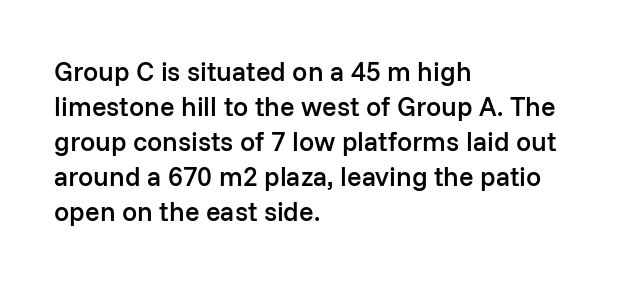
The image shows 27 px text type, upright; set left-aligned, normal line spacing (1.3x), normal letter spacing, not underlined.
